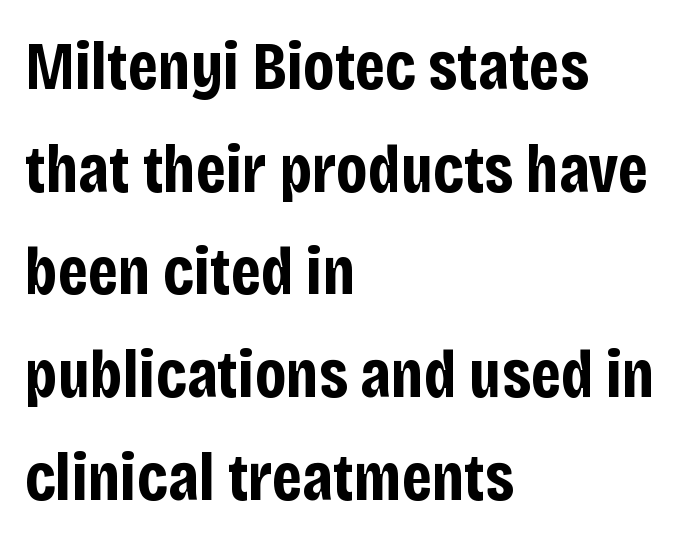
The image shows 68 px bold, condensed sans-serif type, upright; set left-aligned, normal line spacing (1.51x), normal letter spacing, not underlined; low stroke contrast and a large x-height.
